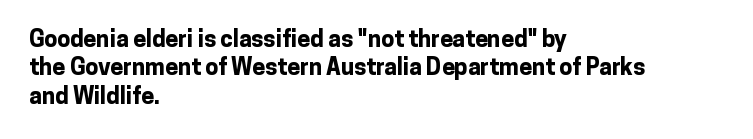
Q: Is the text bold? A: Yes.
Q: Is the text italic (slanted)? A: No, it is upright.
Q: Is the text underlined? A: No.
Q: How is the paragraph aligned? A: Left-aligned.
Q: Is the spacing between letters normal or unusually wide? A: Normal.
